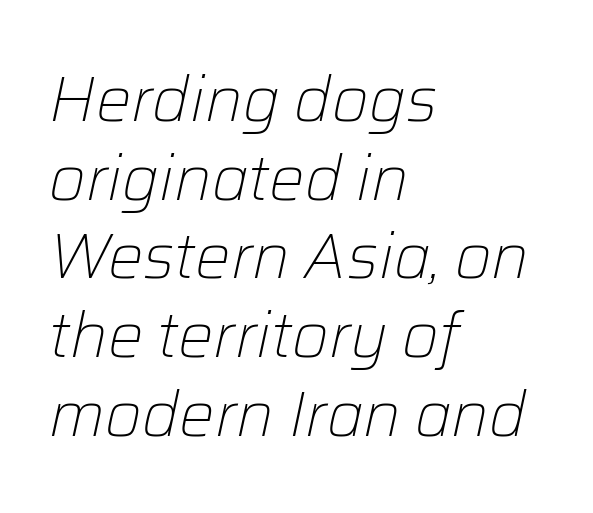
Q: Is the text bold? A: No.
Q: Is the text italic (slanted)? A: Yes, it leans right by about 12 degrees.
Q: Is the text underlined? A: No.
Q: How is the paragraph aligned? A: Left-aligned.
Q: Is the spacing between letters normal or unusually wide? A: Normal.
Q: Is the spacing between lines tight, normal or loose? A: Normal.
Q: Width (condensed, normal, or wide)? A: Normal.
Q: Stroke contrast? A: Low.
Q: x-height? A: Medium.
Q: Monospaced? A: No.
